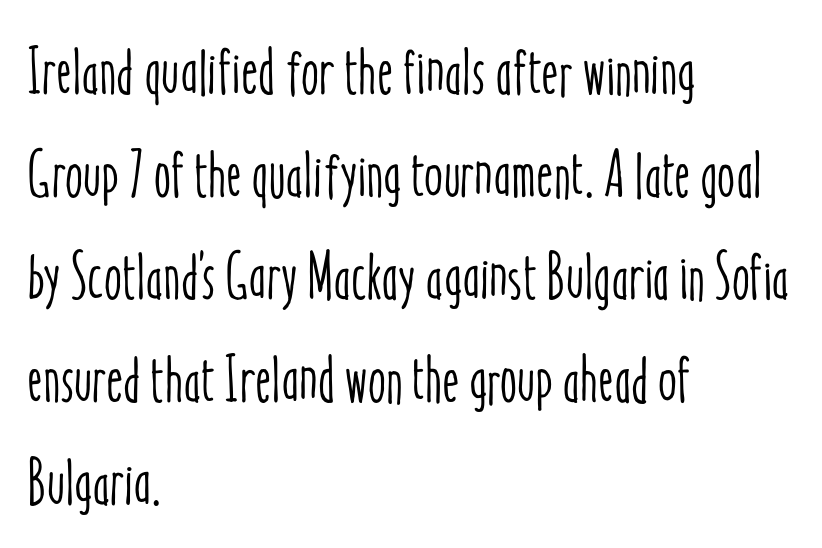
The image shows 65 px condensed type, upright; set left-aligned, normal line spacing (1.58x), normal letter spacing, not underlined; low stroke contrast and a medium x-height.
